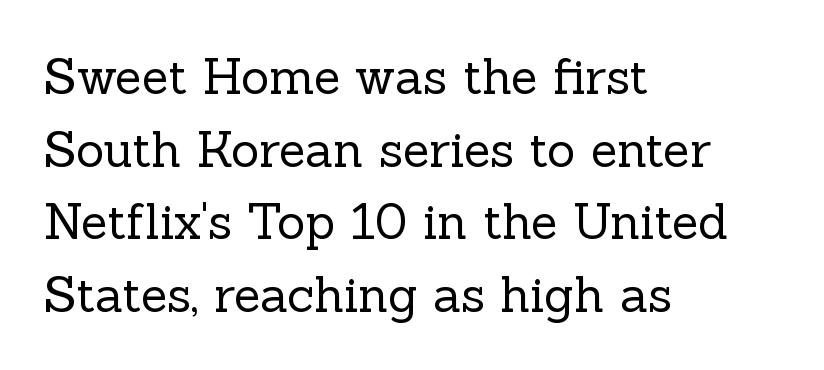
Q: Is the text bold? A: No.
Q: Is the text italic (slanted)? A: No, it is upright.
Q: Is the typeface a serif or a sans-serif typeface? A: Serif.
Q: Is the text underlined? A: No.
Q: How is the paragraph aligned? A: Left-aligned.
Q: Is the spacing between letters normal or unusually wide? A: Normal.
Q: Is the spacing between lines tight, normal or loose? A: Normal.
Q: Width (condensed, normal, or wide)? A: Normal.
Q: x-height? A: Medium.
Q: Monospaced? A: No.
